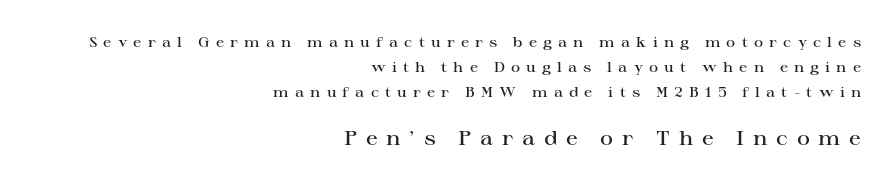
The image shows 20 px text type, upright; set right-aligned, line spacing 1.8x, unusually wide letter spacing (+0.44 em), not underlined; the second (bottom) block is 1.43x larger.
